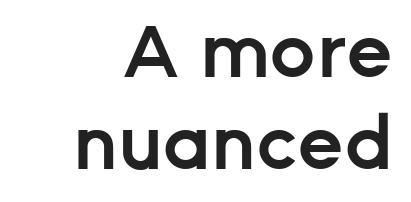
What stands out about the letter spacing? Nothing — it is the standard amount. Look at the stroke-to-counter ratio: somewhat heavy, a semibold. This sample has the flowing, uneven cadence of proportional lettering. The leading is moderate, giving the passage an even texture. The specimen omits any rule beneath the text block's lines.
